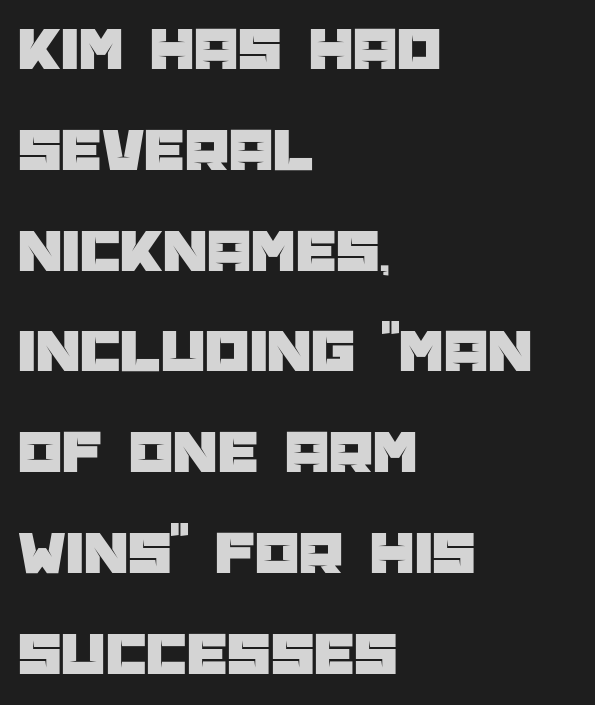
Lines of text with bare space underneath. A typesetter would call this leading conventional body-copy spacing. All the whitespace from short lines collects on the right. The passage shown is typed in a proportional face where columns would drift.
